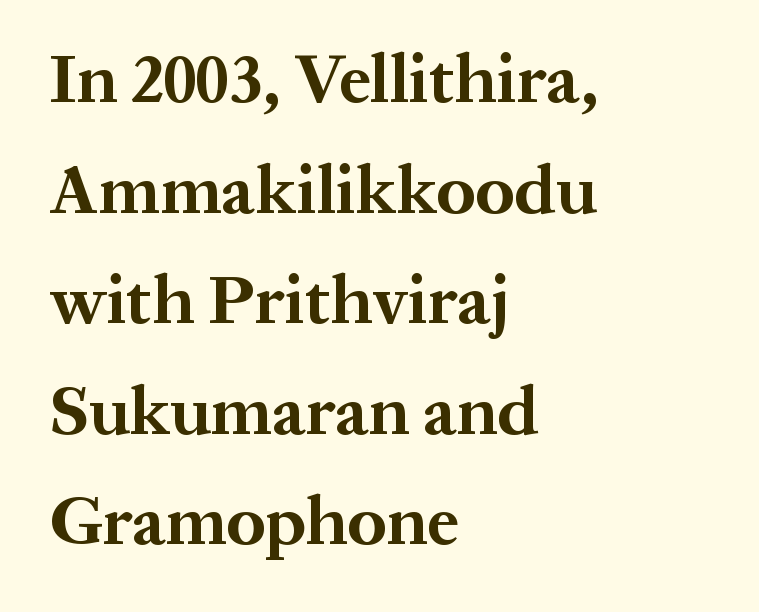
The image shows 70 px bold serif type, upright; set left-aligned, normal line spacing (1.58x), normal letter spacing, not underlined; medium stroke contrast and a medium x-height.
